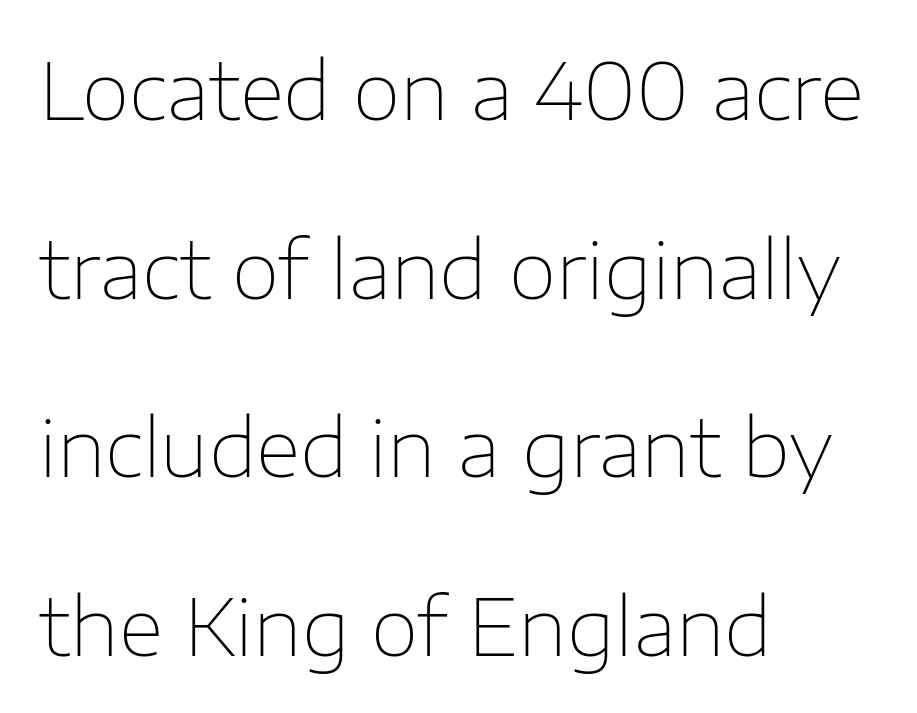
Stems and bowls with no extra thickness — not bold. Notice how the stems are strictly vertical — no italics here. The face used here is rendered with its standard letterfit. The rendering anchors every line to the left-hand side.
